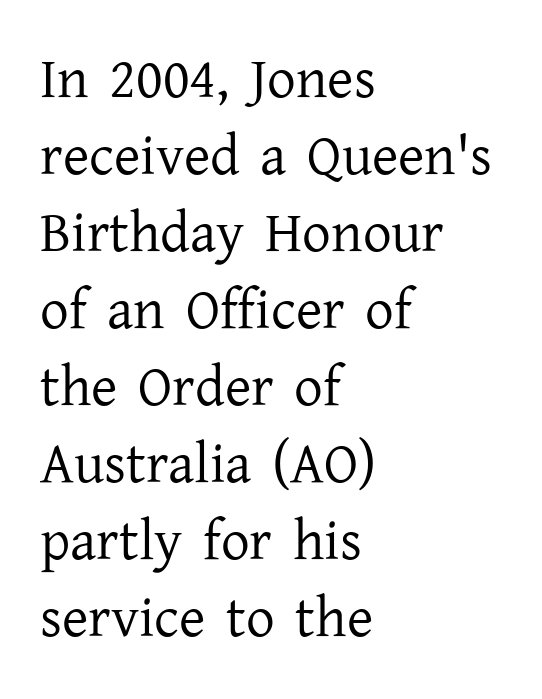
{"serif": "yes", "italic": "no", "bold": "no", "weight": "regular", "width": "normal", "stroke_contrast": "low", "x_height": "medium", "monospaced": "no", "underline": "no", "align": "left", "line_spacing": "normal", "line_spacing_ratio": 1.35, "letter_spacing": "normal", "letter_spacing_em": 0.0, "glyph_px": 57}
